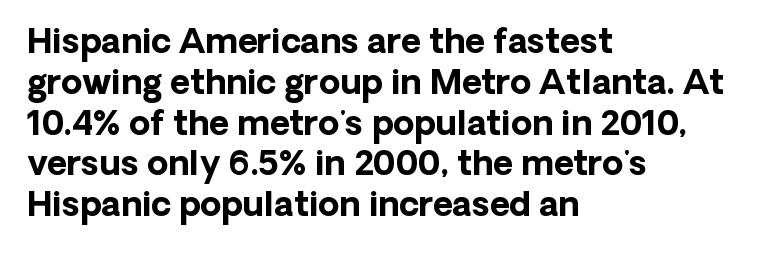
{"serif": "no", "italic": "no", "bold": "yes", "weight": "bold", "width": "normal", "stroke_contrast": "low", "x_height": "medium", "monospaced": "no", "underline": "no", "align": "left", "line_spacing_ratio": 1.2, "letter_spacing": "normal", "letter_spacing_em": 0.0, "glyph_px": 34}
